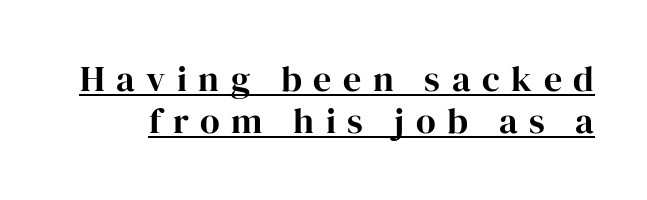
Q: Is the text italic (slanted)? A: No, it is upright.
Q: Is the typeface a serif or a sans-serif typeface? A: Serif.
Q: Is the text underlined? A: Yes.
Q: Is the spacing between letters normal or unusually wide? A: Unusually wide.
Q: Width (condensed, normal, or wide)? A: Normal.
Q: Stroke contrast? A: High.
Q: x-height? A: Medium.
Q: Monospaced? A: No.
